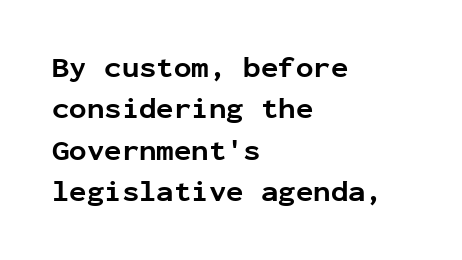
The image shows 29 px bold sans-serif type, upright, monospaced; set left-aligned, normal line spacing (1.43x), normal letter spacing, not underlined; low stroke contrast and a medium x-height.
